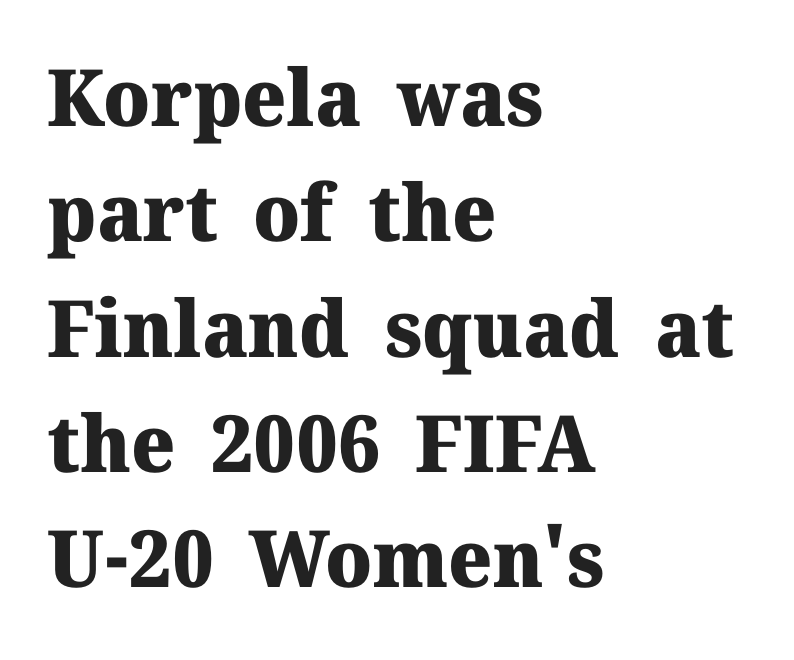
The area under the type is left untouched. The characters look thick and weighty, a clear bold. A student would call this left alignment; a typographer would say flush left, rag right. A typesetter would call this zero additional tracking. What's the leading like? Ordinary, nothing unusual. This sample uses an upright cut, with every glyph sitting square on the baseline.
